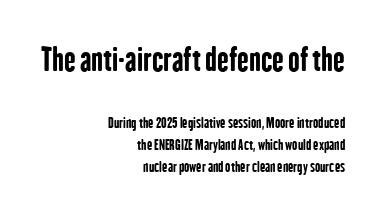
The image shows 31 px bold, condensed sans-serif type, upright; set right-aligned, normal line spacing (1.58x), normal letter spacing, not underlined; the first (top) block is 2.21x larger; low stroke contrast and a medium x-height.
